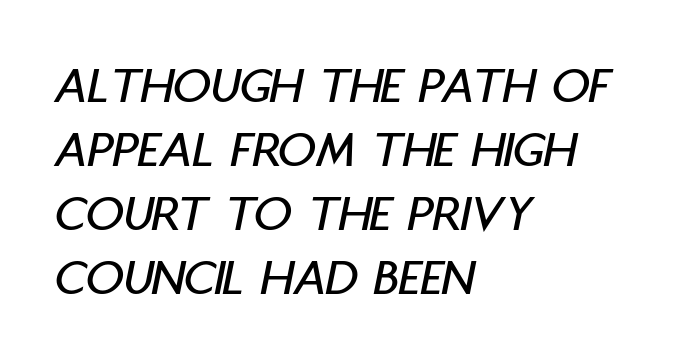
These lines keep a tight, regular rhythm from letter to letter. Does the lettering tilt? It does — this is italic. One-word summary of the alignment: left. The specimen omits any rule beneath the text block's lines. Think of a printed novel: that variable character pitch is what you see here.
